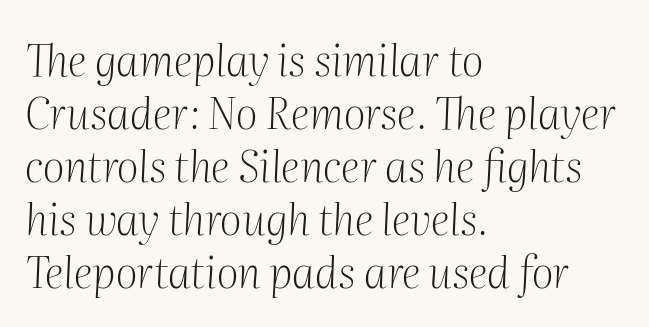
The image shows 43 px light serif type, italic (leaning right); set left-aligned, line spacing 1.23x, normal letter spacing, not underlined; medium stroke contrast and a medium x-height.
